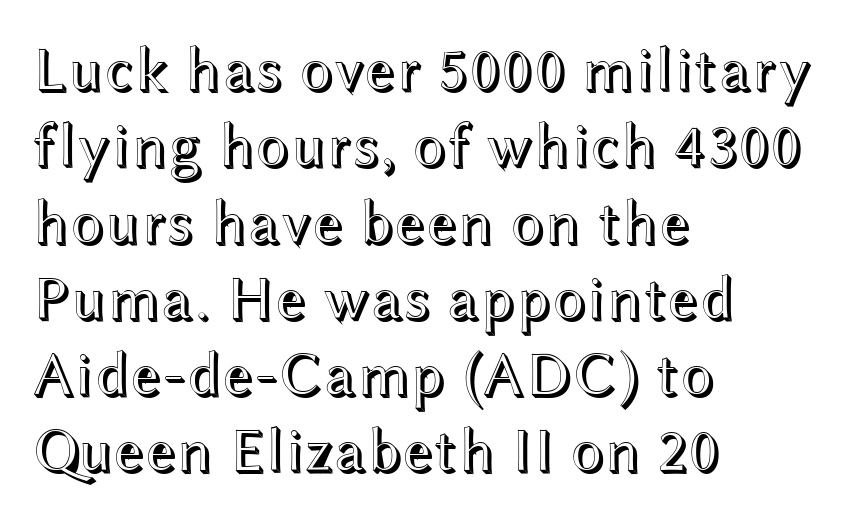
{"italic": "no", "width": "wide", "x_height": "medium", "monospaced": "no", "underline": "no", "align": "left", "line_spacing_ratio": 1.23, "letter_spacing": "normal", "letter_spacing_em": 0.0, "glyph_px": 62}
